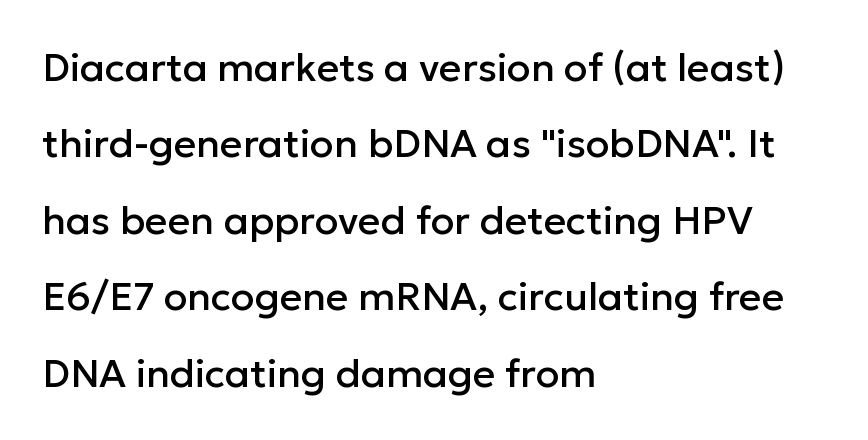
The image shows 39 px sans-serif type, upright; set left-aligned, loose line spacing (1.96x), normal letter spacing, not underlined; low stroke contrast and a medium x-height.
